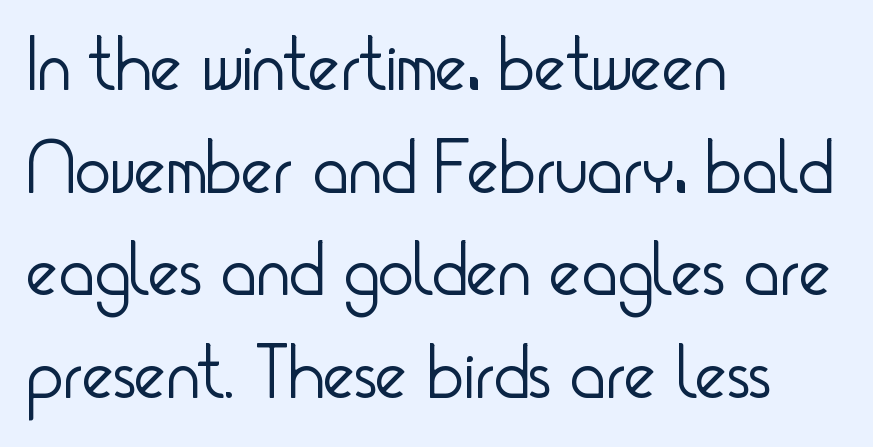
The image shows 75 px light, condensed sans-serif type, upright; set left-aligned, normal line spacing (1.37x), normal letter spacing, not underlined; low stroke contrast and a small x-height.
